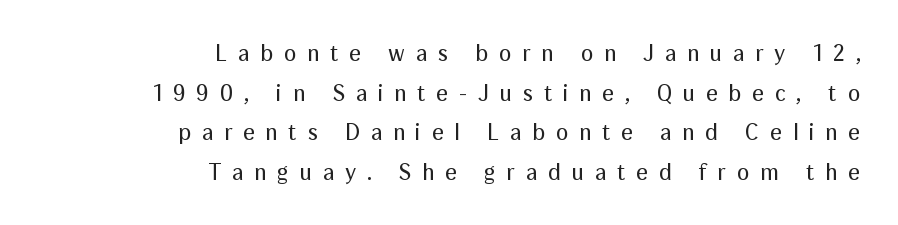
Q: Is the text bold? A: No.
Q: Is the text italic (slanted)? A: No, it is upright.
Q: Is the text underlined? A: No.
Q: How is the paragraph aligned? A: Right-aligned.
Q: Is the spacing between letters normal or unusually wide? A: Unusually wide.
